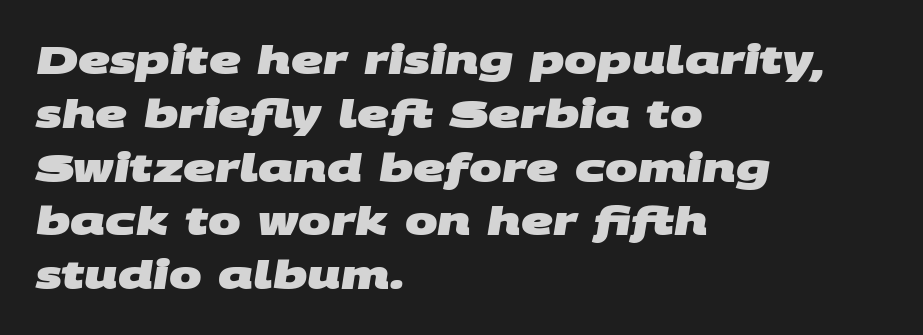
Here the designer chose a conventional face with non-uniform glyph widths. The baseline area is clear. Layout note: lines flush left. The letters carry no serifs — their stems end cleanly without finishing strokes.
